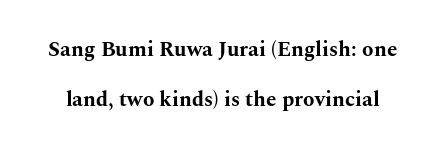
The image shows 21 px bold type, upright; set loose line spacing (2.4x), normal letter spacing, not underlined.
